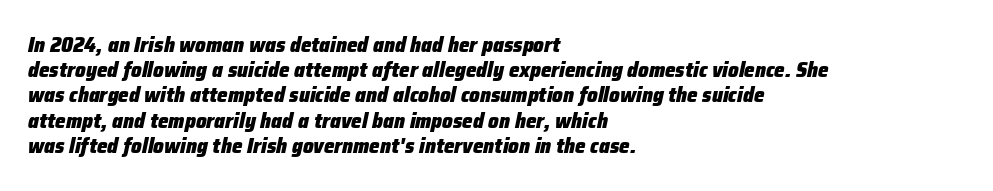
Q: Is the text bold? A: Yes.
Q: Is the text italic (slanted)? A: Yes, it leans right by about 12 degrees.
Q: Is the text underlined? A: No.
Q: How is the paragraph aligned? A: Left-aligned.
Q: Is the spacing between letters normal or unusually wide? A: Normal.
